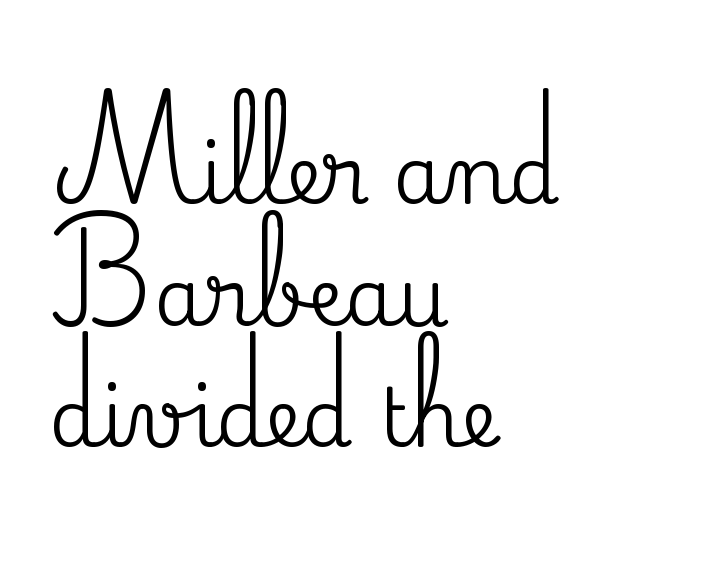
{"serif": "yes", "italic": "no", "width": "normal", "stroke_contrast": "medium", "x_height": "small", "monospaced": "no", "underline": "no", "align": "left", "line_spacing": "normal", "line_spacing_ratio": 1.52, "letter_spacing": "normal", "letter_spacing_em": 0.0, "glyph_px": 80}
